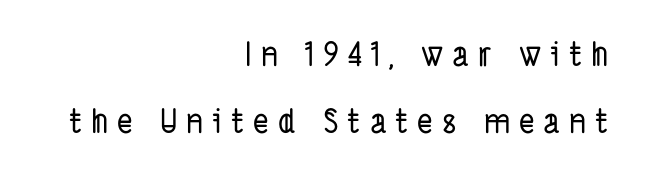
Is this a fixed-width face? No — the glyphs have proportional, varying widths. Short note: letters widely spaced. Font category for this specimen: sans-serif. These lines stack with their right ends in a neat column.
